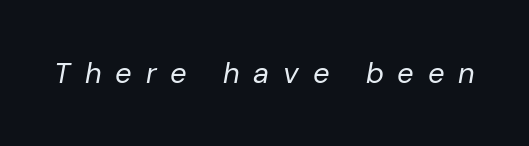
Q: Is the text bold? A: No.
Q: Is the text italic (slanted)? A: Yes, it leans right by about 10 degrees.
Q: Is the text underlined? A: No.
Q: Is the spacing between letters normal or unusually wide? A: Unusually wide.
Q: Width (condensed, normal, or wide)? A: Normal.
Q: Stroke contrast? A: Low.
Q: x-height? A: Medium.
Q: Monospaced? A: No.
